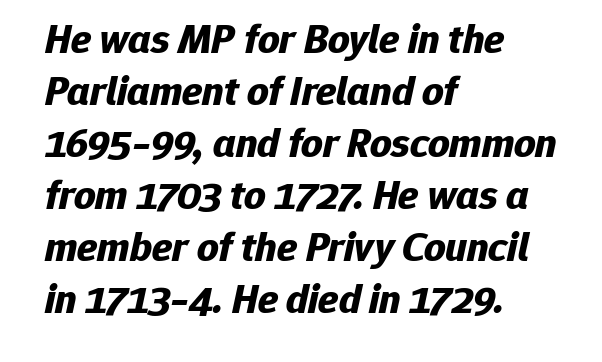
{"italic": "yes", "lean": "right", "slant_degrees": 12, "bold": "yes", "weight": "bold", "width": "normal", "stroke_contrast": "low", "x_height": "medium", "monospaced": "no", "underline": "no", "align": "left", "line_spacing_ratio": 1.24, "letter_spacing": "normal", "letter_spacing_em": 0.0, "glyph_px": 42}
